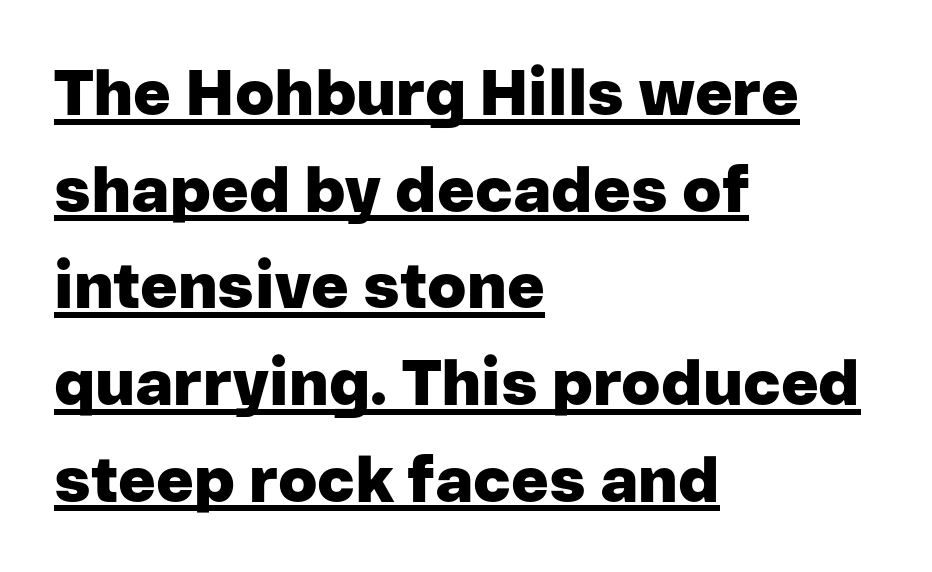
Examine the stroke ends and you'll find no serifs. Do the characters align in a grid? No, the font is proportional. It's the straight-up-and-down kind of type. Leading: standard. The rag falls on the right side of this text block.
